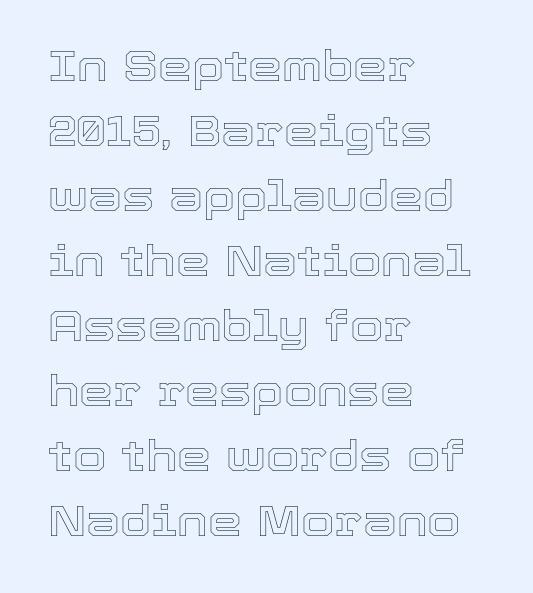
{"italic": "no", "width": "normal", "x_height": "medium", "monospaced": "no", "underline": "no", "align": "left", "line_spacing": "normal", "line_spacing_ratio": 1.51, "letter_spacing": "normal", "letter_spacing_em": 0.0, "glyph_px": 43}
